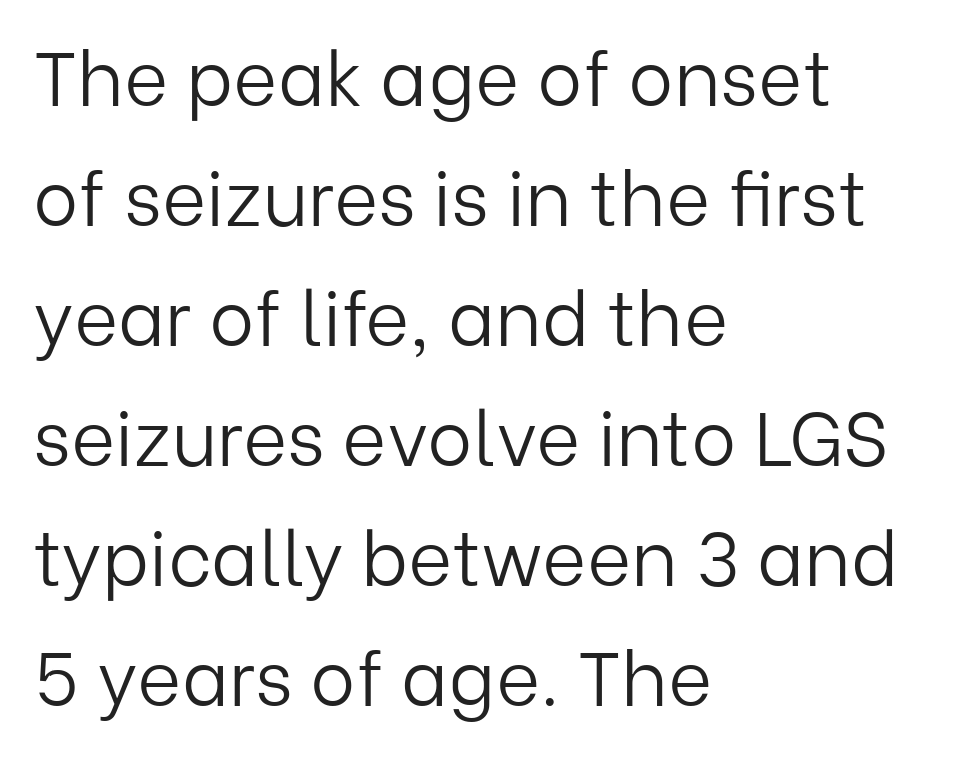
Q: Is the text bold? A: No.
Q: Is the text italic (slanted)? A: No, it is upright.
Q: Is the typeface a serif or a sans-serif typeface? A: Sans-serif.
Q: Is the text underlined? A: No.
Q: How is the paragraph aligned? A: Left-aligned.
Q: Is the spacing between letters normal or unusually wide? A: Normal.
Q: Is the spacing between lines tight, normal or loose? A: Normal.
Q: Width (condensed, normal, or wide)? A: Normal.
Q: Stroke contrast? A: Low.
Q: x-height? A: Medium.
Q: Monospaced? A: No.
